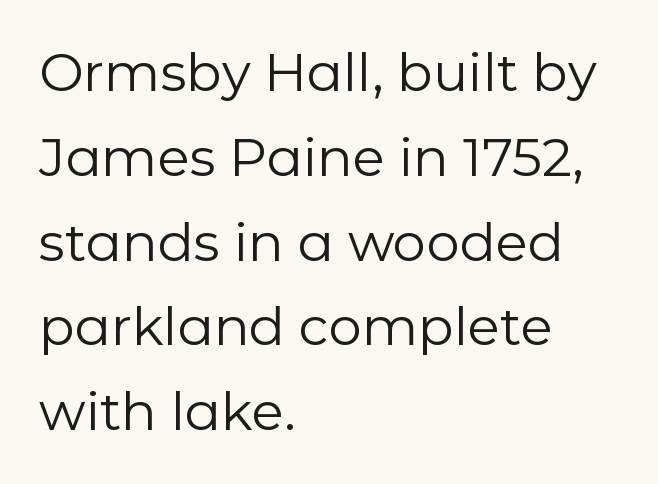
Q: Is the text bold? A: No.
Q: Is the text italic (slanted)? A: No, it is upright.
Q: Is the typeface a serif or a sans-serif typeface? A: Sans-serif.
Q: Is the text underlined? A: No.
Q: How is the paragraph aligned? A: Left-aligned.
Q: Is the spacing between letters normal or unusually wide? A: Normal.
Q: Is the spacing between lines tight, normal or loose? A: Normal.
Q: Width (condensed, normal, or wide)? A: Normal.
Q: Stroke contrast? A: Low.
Q: x-height? A: Medium.
Q: Monospaced? A: No.
